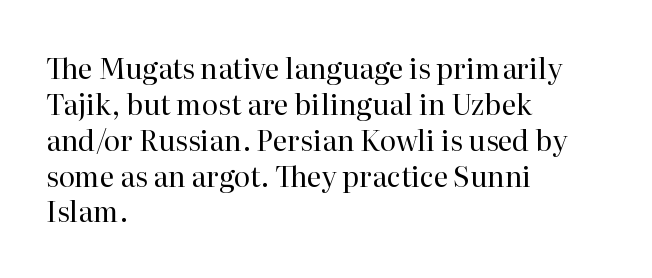
Q: Is the text bold? A: No.
Q: Is the text italic (slanted)? A: No, it is upright.
Q: Is the typeface a serif or a sans-serif typeface? A: Serif.
Q: Is the text underlined? A: No.
Q: How is the paragraph aligned? A: Left-aligned.
Q: Is the spacing between letters normal or unusually wide? A: Normal.
Q: Is the spacing between lines tight, normal or loose? A: Normal.
Q: Width (condensed, normal, or wide)? A: Normal.
Q: Stroke contrast? A: High.
Q: x-height? A: Medium.
Q: Monospaced? A: No.
